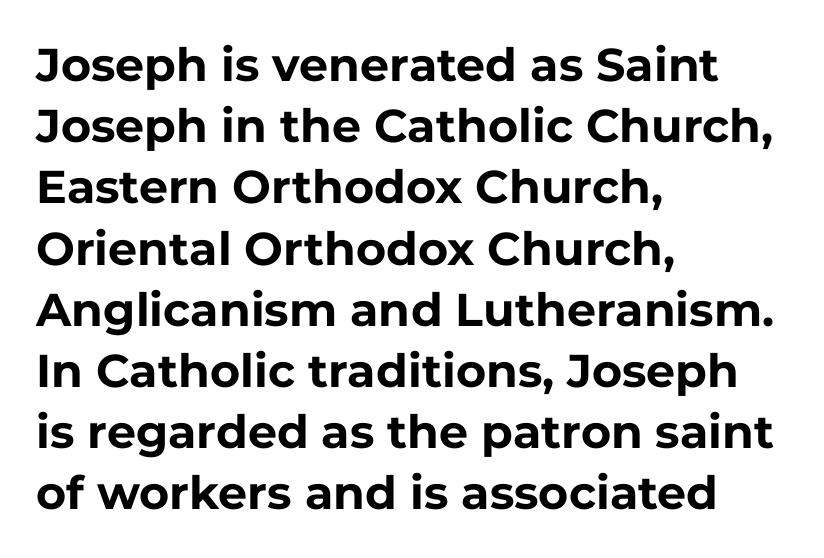
{"serif": "no", "italic": "no", "bold": "yes", "weight": "bold", "width": "normal", "stroke_contrast": "low", "x_height": "medium", "monospaced": "no", "underline": "no", "align": "left", "line_spacing": "normal", "line_spacing_ratio": 1.33, "letter_spacing": "normal", "letter_spacing_em": 0.0, "glyph_px": 46}
